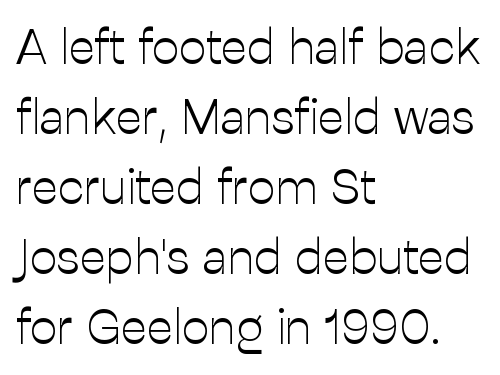
The image shows 49 px light sans-serif type, upright; set left-aligned, normal line spacing (1.43x), normal letter spacing, not underlined; low stroke contrast and a medium x-height.
